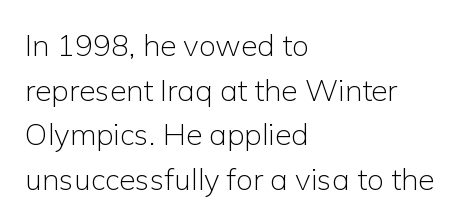
The image shows 30 px light sans-serif type, upright; set left-aligned, normal line spacing (1.49x), normal letter spacing, not underlined; low stroke contrast and a medium x-height.
